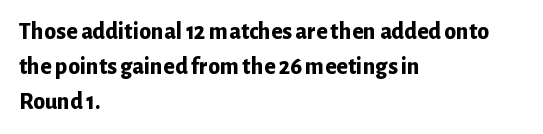
{"italic": "no", "bold": "yes", "underline": "no", "align": "left", "line_spacing": "normal", "line_spacing_ratio": 1.46, "letter_spacing": "normal", "letter_spacing_em": 0.0, "glyph_px": 24}
